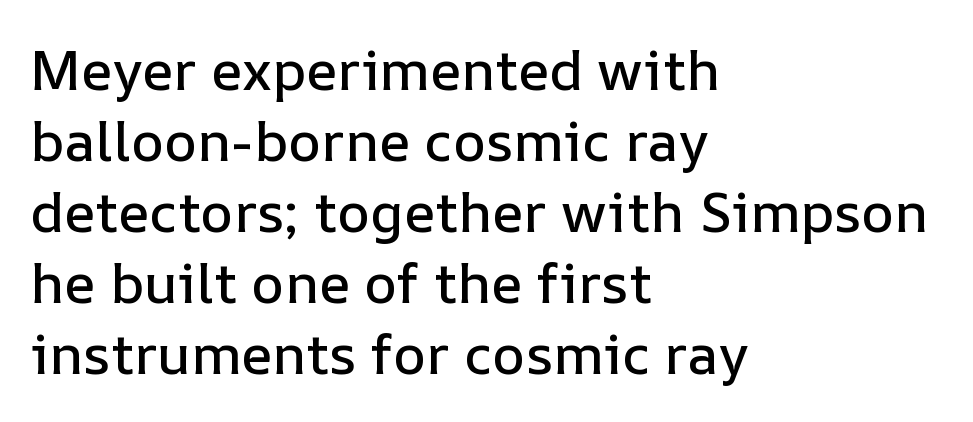
Q: Is the text italic (slanted)? A: No, it is upright.
Q: Is the text underlined? A: No.
Q: How is the paragraph aligned? A: Left-aligned.
Q: Is the spacing between letters normal or unusually wide? A: Normal.
Q: Is the spacing between lines tight, normal or loose? A: Normal.
Q: Width (condensed, normal, or wide)? A: Normal.
Q: Stroke contrast? A: Low.
Q: x-height? A: Medium.
Q: Monospaced? A: No.
